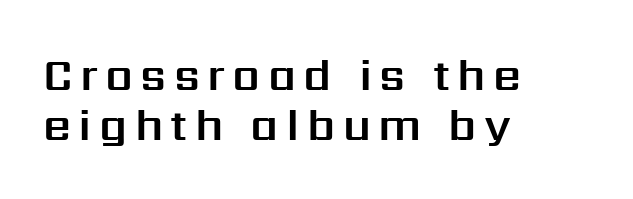
The image shows 44 px sans-serif type, upright; set left-aligned, tight line spacing (1.13x), not underlined; medium stroke contrast and a medium x-height.
